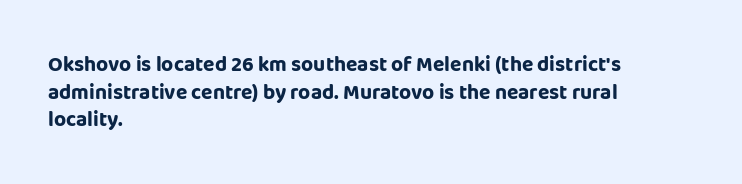
The image shows 21 px bold type, upright; set left-aligned, normal line spacing (1.31x), normal letter spacing, not underlined.
